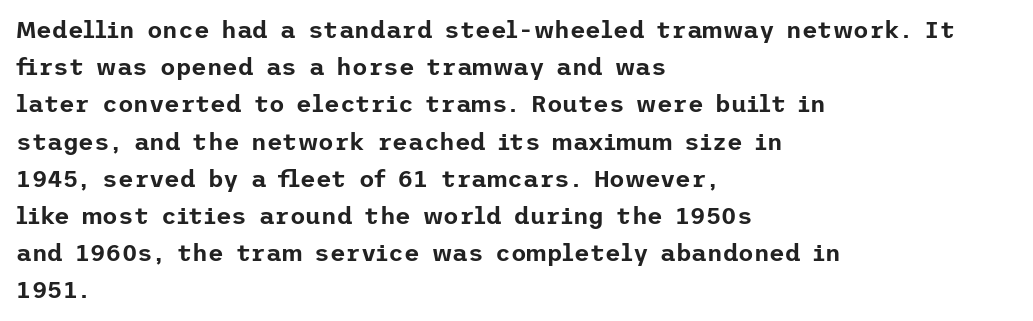
Interline gaps are of average width in this sample. The letters stand upright; this is a roman face. The face used here is rendered with its standard letterfit. Leftover space on each line is placed entirely after the last word. Beneath every word, the page is bare.
